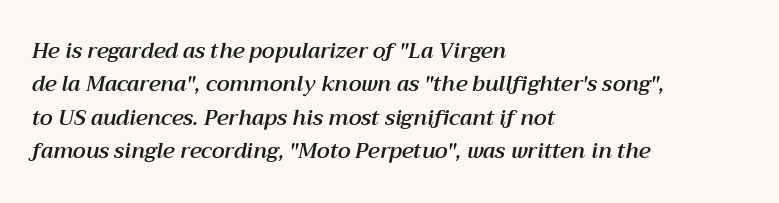
The image shows 21 px text type, italic (leaning right); set left-aligned, normal line spacing (1.59x), normal letter spacing, not underlined.
